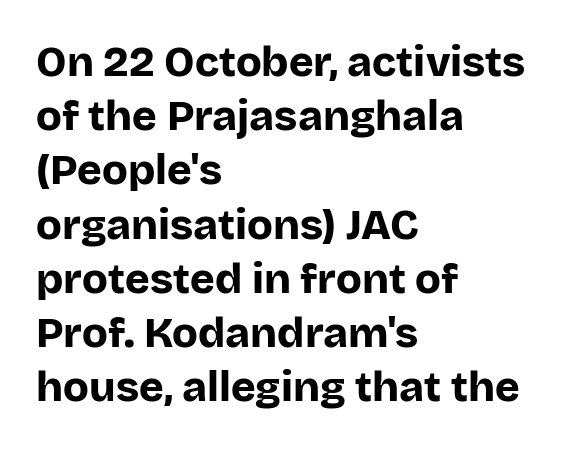
Successive baselines arrive at the customary interval. The string is rendered with underlining switched off. This rendering employs a face without finishing strokes, i.e., a sans-serif. The passage shown is typed in a proportional face where columns would drift. You could call the tracking neutral — neither tight nor loose.
